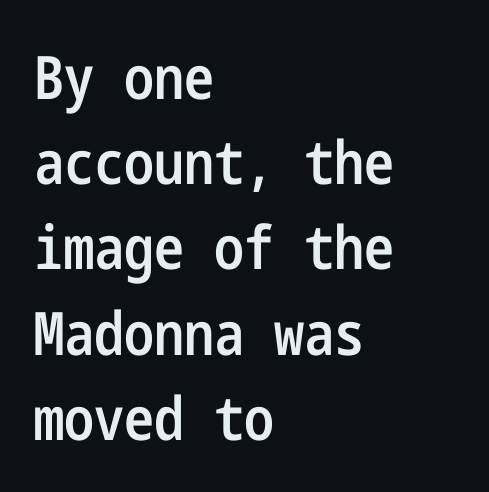
{"serif": "no", "italic": "no", "bold": "semi", "weight": "semibold", "width": "condensed", "stroke_contrast": "low", "x_height": "medium", "underline": "no", "align": "left", "line_spacing": "normal", "line_spacing_ratio": 1.42, "letter_spacing": "normal", "letter_spacing_em": 0.0, "glyph_px": 60}
